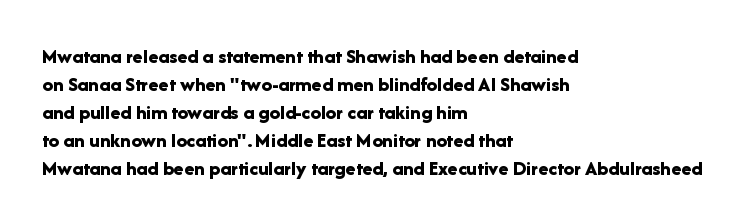
The image shows 21 px bold type, upright; set left-aligned, normal line spacing (1.33x), normal letter spacing, not underlined.
